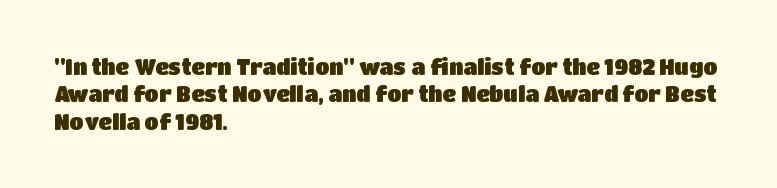
Q: Is the text italic (slanted)? A: No, it is upright.
Q: Is the text underlined? A: No.
Q: How is the paragraph aligned? A: Left-aligned.
Q: Is the spacing between letters normal or unusually wide? A: Normal.
Q: Is the spacing between lines tight, normal or loose? A: Normal.
